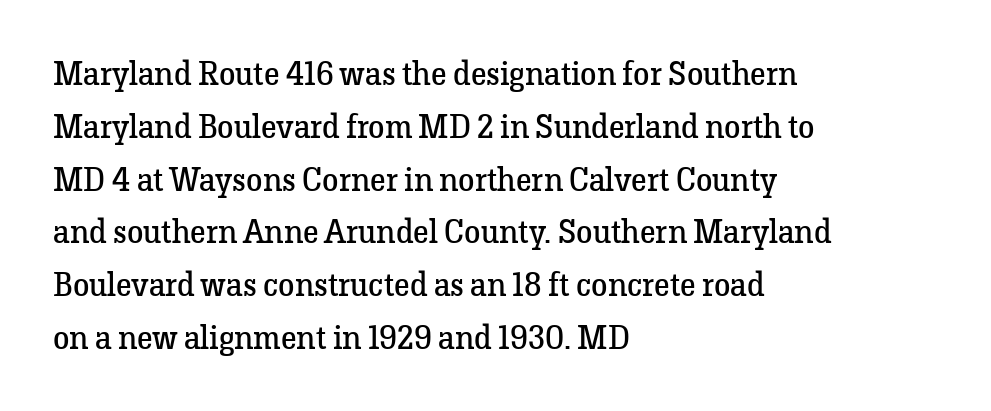
Weight: not bold — regular or lighter. These lines stack with their left ends in a neat column. Quick note: interline space is typical. The foot of each line stays bare and open. Rendered with straight, roman letterforms. The rendering keeps characters at their native spacing.
